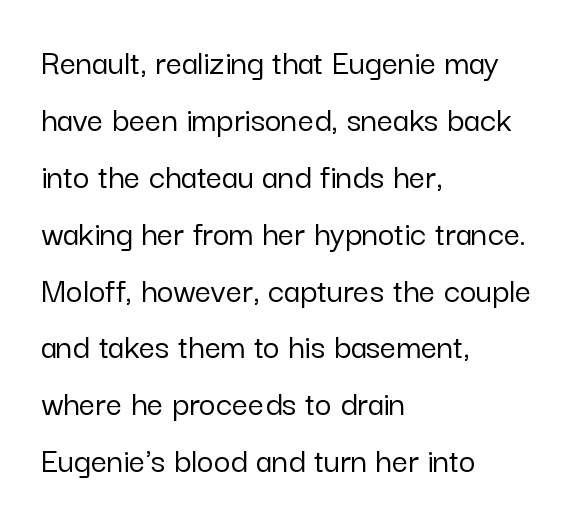
Q: Is the text italic (slanted)? A: No, it is upright.
Q: Is the typeface a serif or a sans-serif typeface? A: Sans-serif.
Q: Is the text underlined? A: No.
Q: How is the paragraph aligned? A: Left-aligned.
Q: Is the spacing between letters normal or unusually wide? A: Normal.
Q: Is the spacing between lines tight, normal or loose? A: Normal.
Q: Width (condensed, normal, or wide)? A: Normal.
Q: Stroke contrast? A: Low.
Q: x-height? A: Medium.
Q: Monospaced? A: No.
